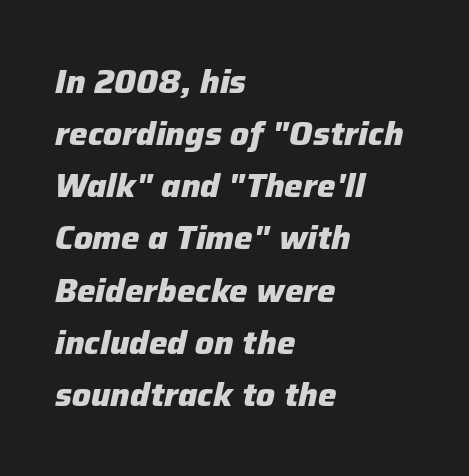
{"italic": "yes", "lean": "right", "slant_degrees": 12, "bold": "yes", "weight": "heavy", "width": "normal", "stroke_contrast": "low", "x_height": "medium", "monospaced": "no", "underline": "no", "align": "left", "line_spacing": "normal", "line_spacing_ratio": 1.58, "letter_spacing": "normal", "letter_spacing_em": 0.0, "glyph_px": 33}
